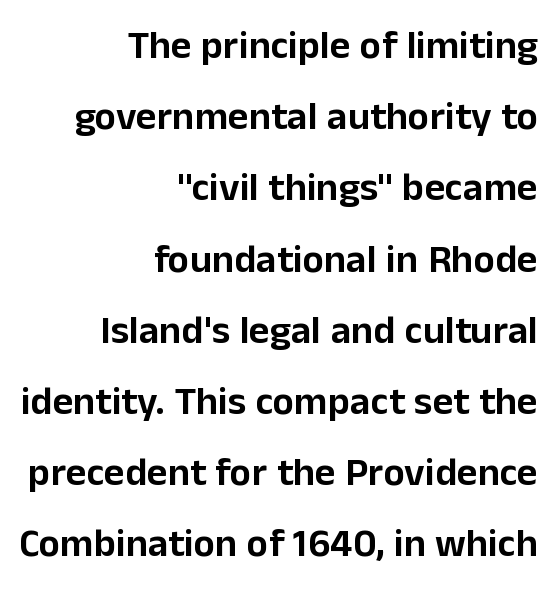
The image shows 40 px sans-serif type, upright; set right-aligned, line spacing 1.78x, normal letter spacing, not underlined; low stroke contrast and a medium x-height.
